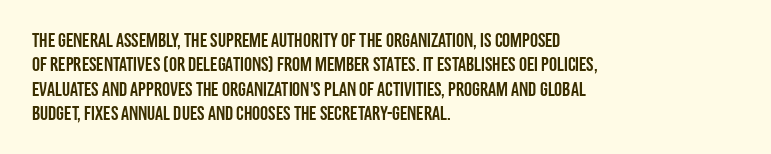
{"italic": "no", "underline": "no", "align": "left", "line_spacing_ratio": 1.22, "letter_spacing": "normal", "letter_spacing_em": 0.0, "glyph_px": 20}
